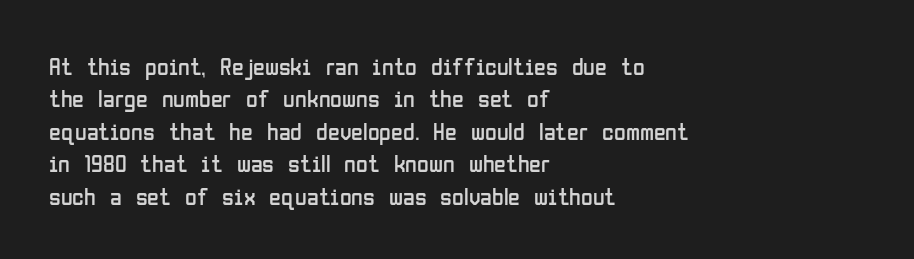
The typesetter chose a ragged-right arrangement here. In terms of letterspacing, this is plain default setting. Descenders hang freely into open space. A typesetter would call this leading conventional body-copy spacing. Stems and bowls with no extra thickness — not bold.
